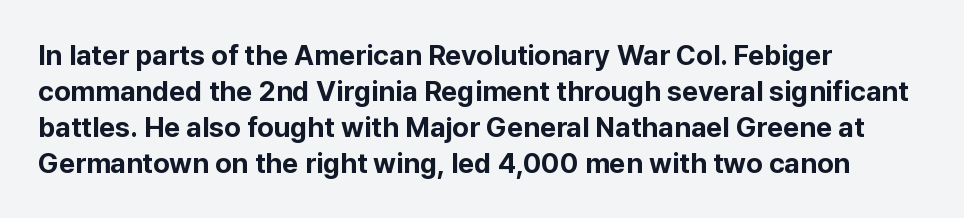
The image shows 28 px bold sans-serif type, upright; set left-aligned, normal line spacing (1.28x), normal letter spacing, not underlined; low stroke contrast and a medium x-height.
